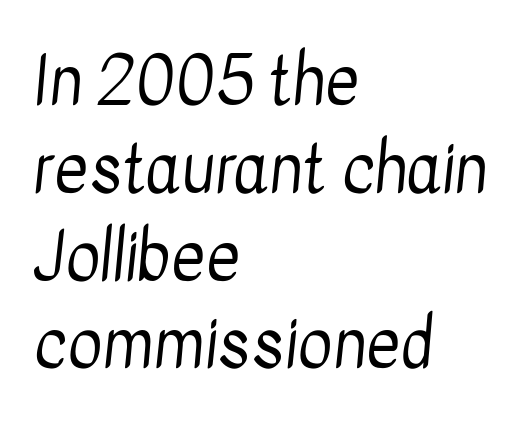
The font sits on the lighter half of the weight spectrum, regular included. Students, note that the glyphs here touch the page at normal intervals. This sample is left-justified, so line endings fall wherever the words run out. Leading: standard. The passage shown is typeset with a sans-serif family. These lines are rendered in a variable-pitch font.
